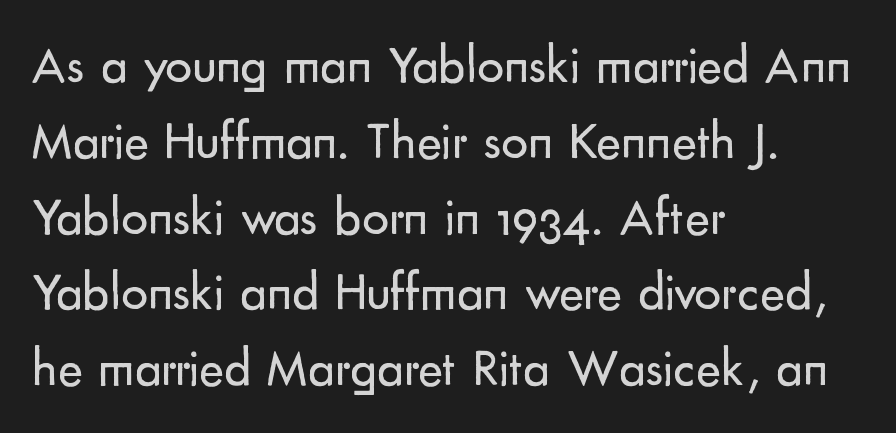
{"serif": "no", "italic": "no", "bold": "no", "weight": "regular", "width": "normal", "stroke_contrast": "low", "x_height": "small", "monospaced": "no", "underline": "no", "align": "left", "line_spacing": "normal", "line_spacing_ratio": 1.43, "letter_spacing": "normal", "letter_spacing_em": 0.0, "glyph_px": 53}
